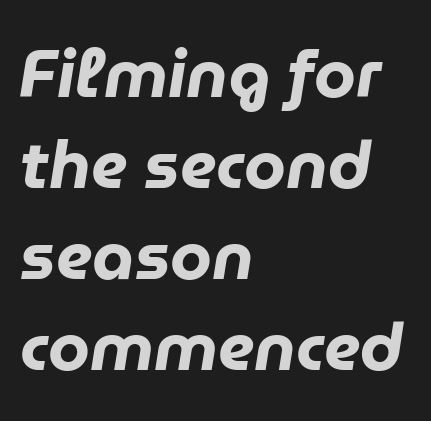
These lines are rendered in a variable-pitch font. Normally led — the rows are evenly, conventionally spaced. If you drew a line through each stem, it would be angled. Descender tails drop into unmarked territory. As a designer I'd log this as weight 700, bold.
